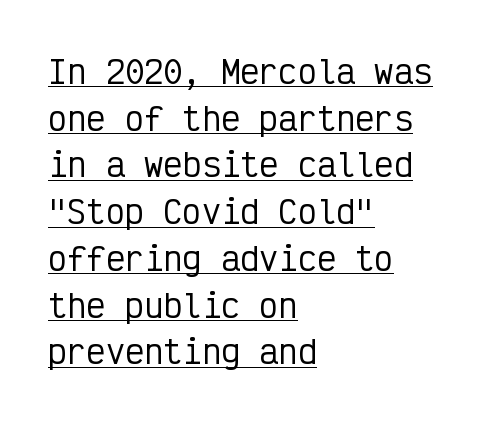
These characters rest on top of a visible drawn line. The lettering holds an erect, upright posture throughout. Does extra space separate the letters? No, they use regular spacing. The rag falls on the right side of this text block. Looks like terminal output: every glyph gets an equal slot.
